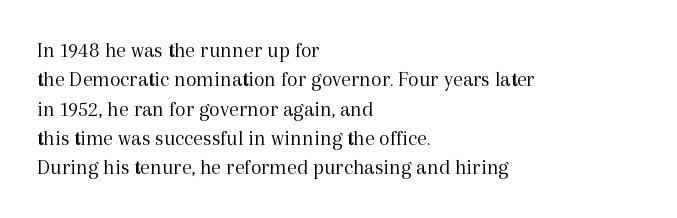
{"italic": "no", "bold": "no", "underline": "no", "align": "left", "line_spacing": "normal", "line_spacing_ratio": 1.33, "letter_spacing": "normal", "letter_spacing_em": 0.0, "glyph_px": 22}
